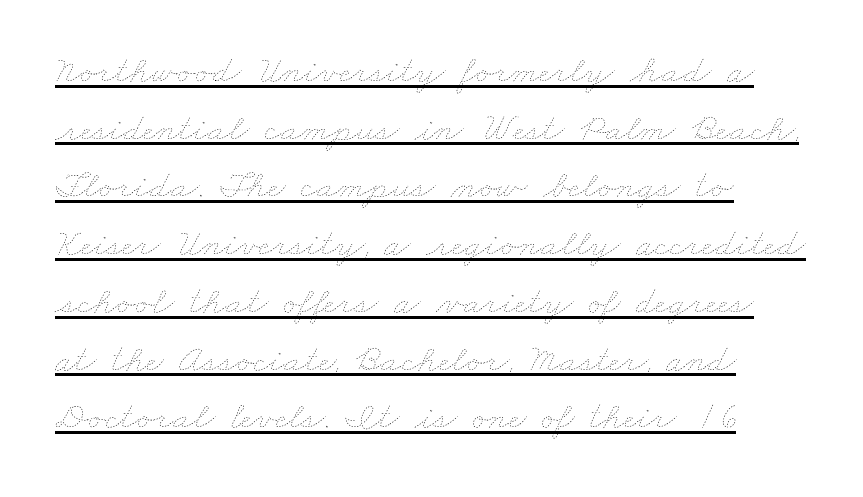
You could not count columns in this text — the font is proportionally spaced. Letter spacing: default. Underlining? Definitely there. Each stroke keeps to a modest, everyday thickness or less.
